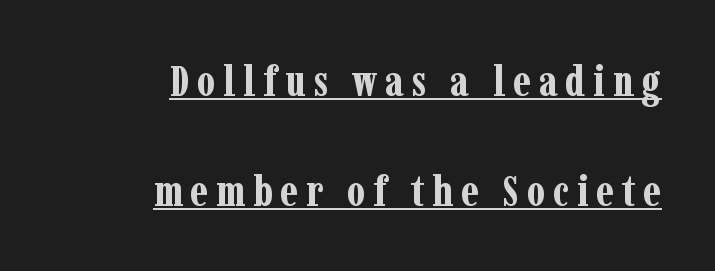
Somebody hit Ctrl+U on this one — the words are underlined. If you measured baseline to baseline, you'd find a long distance. You'd pick this weight for a headline — it's a proper bold. The specimen reads as upright at a glance.
